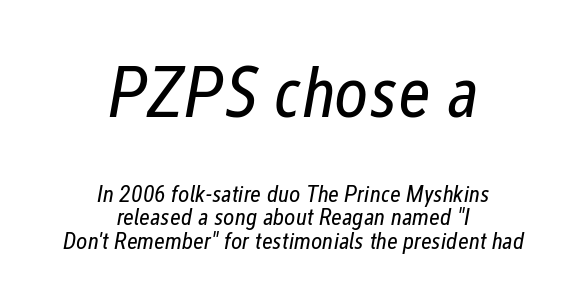
Q: Is the text bold? A: No.
Q: Is the text italic (slanted)? A: Yes, it leans right by about 12 degrees.
Q: Is the text underlined? A: No.
Q: How is the paragraph aligned? A: Centered.
Q: Is the spacing between letters normal or unusually wide? A: Normal.
Q: Is the spacing between lines tight, normal or loose? A: Tight.
Q: Which block of text is set in a larger size, the first (top) or the second (bottom)? A: The first (top) one.
Q: Width (condensed, normal, or wide)? A: Condensed.
Q: Stroke contrast? A: Low.
Q: x-height? A: Medium.
Q: Monospaced? A: No.
